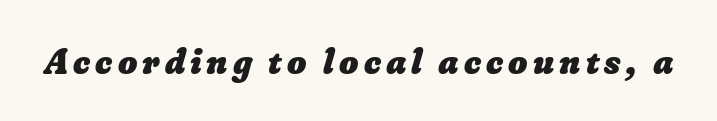
{"bold": "yes", "weight": "heavy", "width": "normal", "stroke_contrast": "low", "x_height": "small", "monospaced": "no", "underline": "no", "glyph_px": 37}
